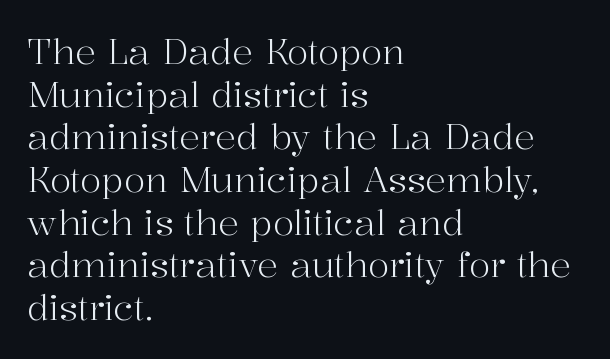
The image shows 35 px light serif type, upright; set left-aligned, line spacing 1.22x, normal letter spacing, not underlined; high stroke contrast and a medium x-height.
